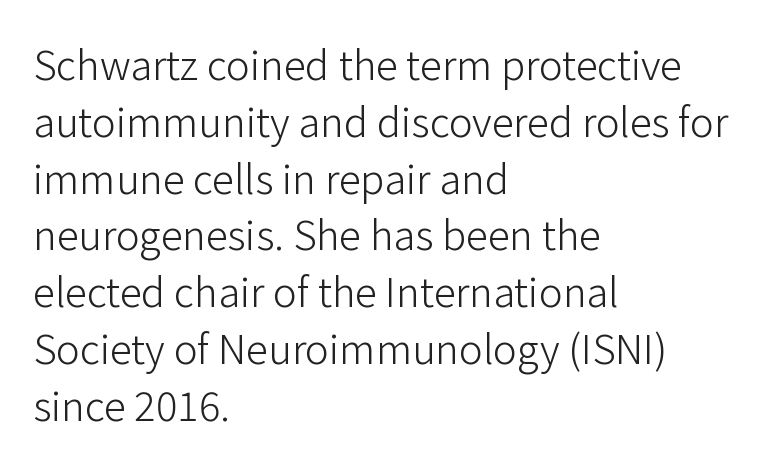
Q: Is the text bold? A: No.
Q: Is the text italic (slanted)? A: No, it is upright.
Q: Is the typeface a serif or a sans-serif typeface? A: Sans-serif.
Q: Is the text underlined? A: No.
Q: How is the paragraph aligned? A: Left-aligned.
Q: Is the spacing between letters normal or unusually wide? A: Normal.
Q: Is the spacing between lines tight, normal or loose? A: Normal.
Q: Width (condensed, normal, or wide)? A: Normal.
Q: Stroke contrast? A: Low.
Q: x-height? A: Medium.
Q: Monospaced? A: No.
